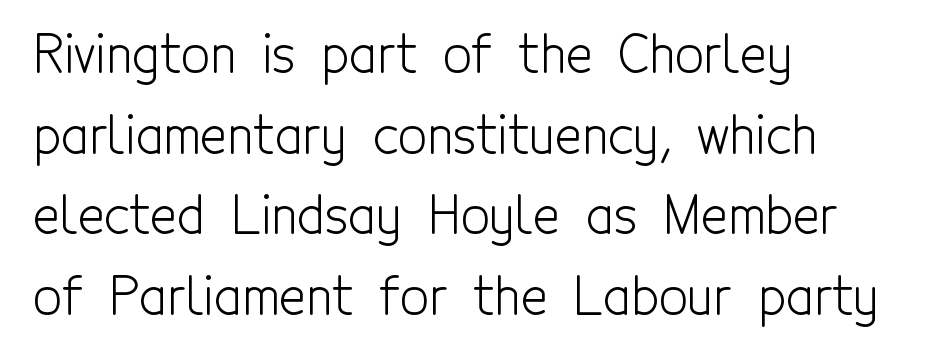
The image shows 51 px light, condensed sans-serif type, upright; set left-aligned, normal line spacing (1.58x), normal letter spacing, not underlined; a medium x-height.
